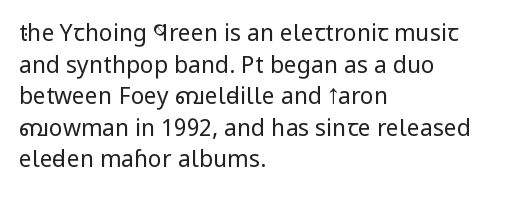
Q: Is the text bold? A: No.
Q: Is the text italic (slanted)? A: No, it is upright.
Q: Is the text underlined? A: No.
Q: How is the paragraph aligned? A: Left-aligned.
Q: Is the spacing between letters normal or unusually wide? A: Normal.
Q: Is the spacing between lines tight, normal or loose? A: Normal.
